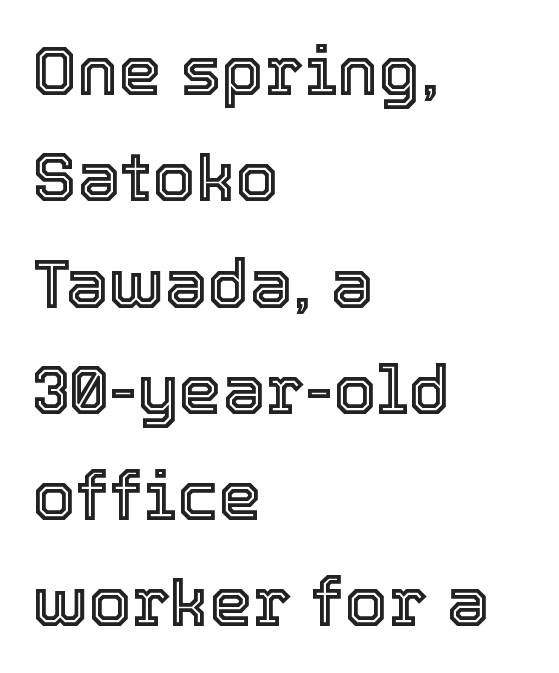
Every stem runs plumb, perpendicular to the baseline. Compared with a centered layout, this one pins lines to the left instead. The letters advance in unequal steps, a hallmark of proportional type. Evenly set lines give the paragraph a standard silhouette. The type is set solid horizontally, with unmodified tracking.
